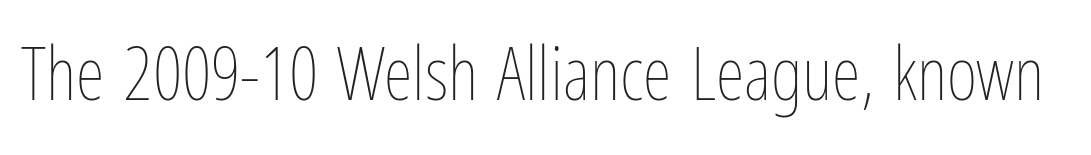
Counters stay open thanks to moderate or lighter strokes. Varying glyph widths throughout — classic text-font behaviour. The type is set solid horizontally, with unmodified tracking. Upright lettering throughout. Underline: absent.
